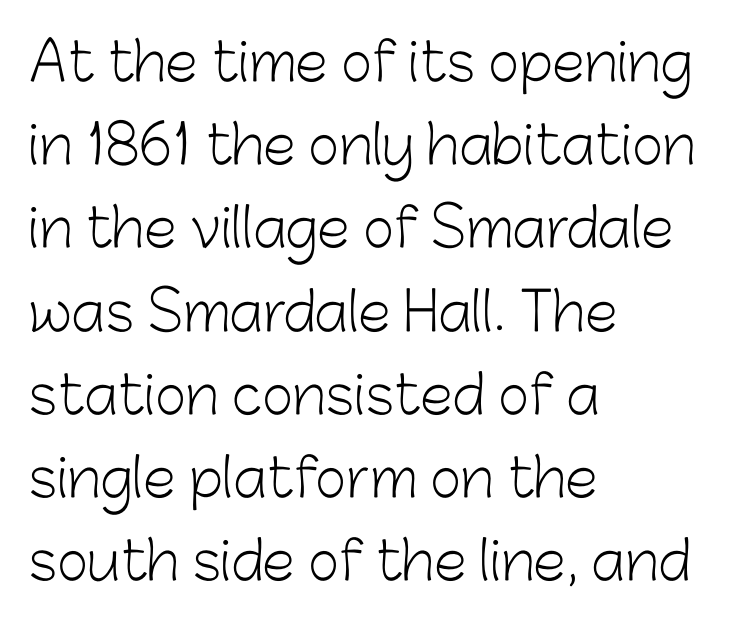
{"serif": "no", "italic": "no", "bold": "no", "weight": "light", "width": "normal", "stroke_contrast": "low", "x_height": "medium", "monospaced": "no", "underline": "no", "align": "left", "line_spacing": "normal", "line_spacing_ratio": 1.57, "letter_spacing": "normal", "letter_spacing_em": 0.0, "glyph_px": 53}
